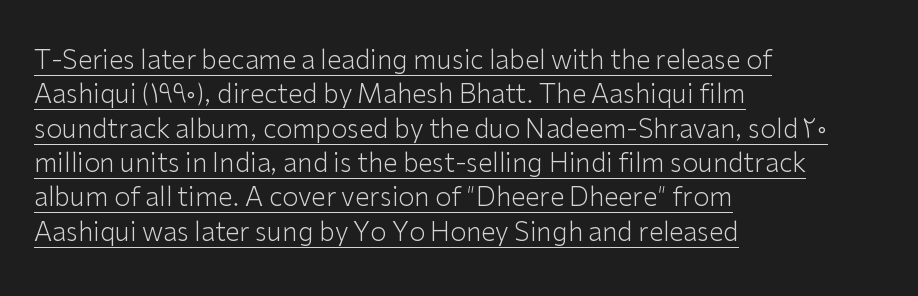
The image shows 26 px text type, upright; set left-aligned, normal line spacing (1.32x), normal letter spacing, underlined.
